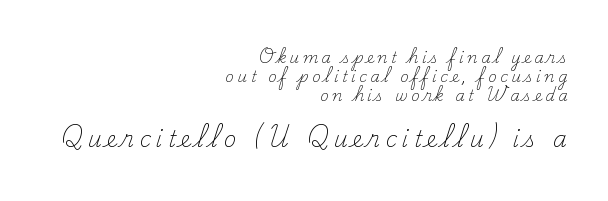
Q: Is the text bold? A: No.
Q: Is the text italic (slanted)? A: Yes.
Q: Is the text underlined? A: No.
Q: How is the paragraph aligned? A: Right-aligned.
Q: Is the spacing between letters normal or unusually wide? A: Unusually wide.
Q: Is the spacing between lines tight, normal or loose? A: Normal.
Q: Which block of text is set in a larger size, the first (top) or the second (bottom)? A: The second (bottom) one.
